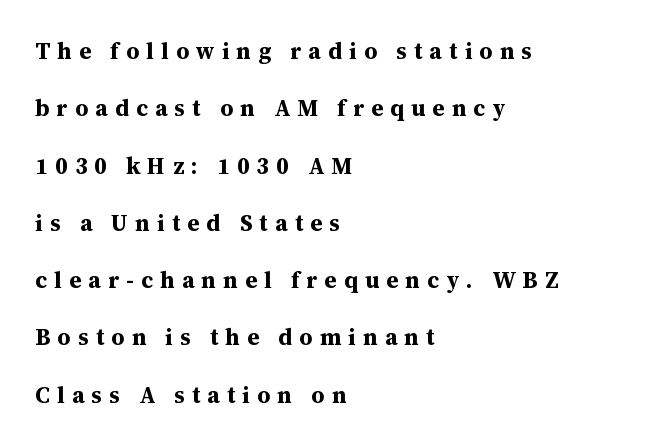
The lettering holds an erect, upright posture throughout. Heavy, bold letterforms. Each line starts at the same left margin while the right side varies. In terms of leading, this rendering errs on the spacious side. Honestly, there is no underline to notice here at all.
